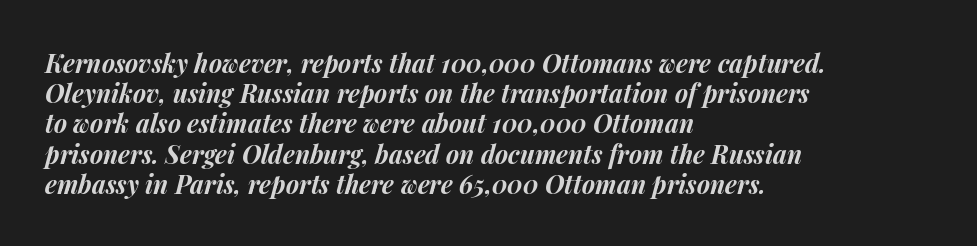
The image shows 25 px bold type, italic (leaning right); set left-aligned, line spacing 1.21x, normal letter spacing, not underlined.
